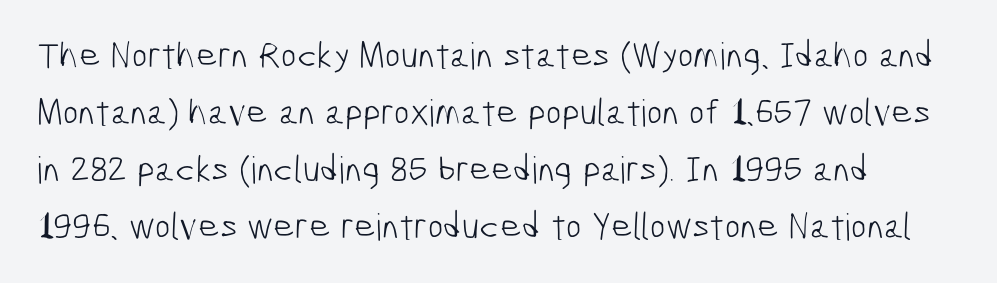
Q: Is the text bold? A: No.
Q: Is the typeface a serif or a sans-serif typeface? A: Sans-serif.
Q: Is the text underlined? A: No.
Q: Is the spacing between letters normal or unusually wide? A: Normal.
Q: Is the spacing between lines tight, normal or loose? A: Normal.
Q: Width (condensed, normal, or wide)? A: Condensed.
Q: Stroke contrast? A: Low.
Q: x-height? A: Medium.
Q: Monospaced? A: No.
